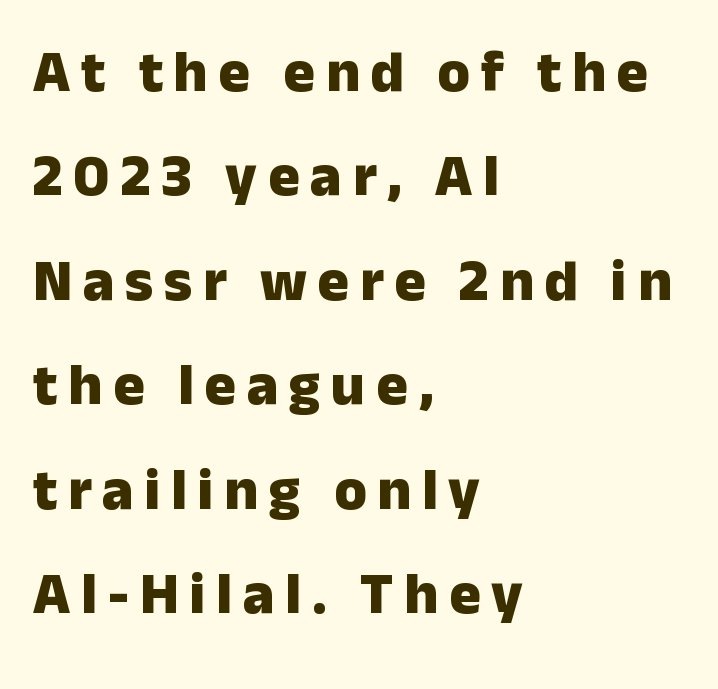
{"serif": "no", "italic": "no", "bold": "yes", "weight": "heavy", "width": "normal", "stroke_contrast": "low", "x_height": "medium", "monospaced": "no", "underline": "no", "align": "left", "line_spacing_ratio": 1.77, "glyph_px": 59}
